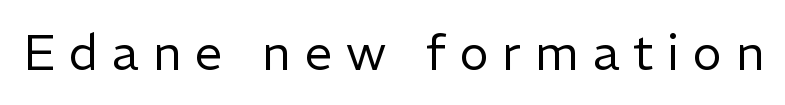
The characters are drawn with everyday or finer stroke widths. Looks like regular typesetting: each glyph gets only the width it needs. What stands out about the letter spacing? Its width — letters are far apart. Italic: no, the glyphs are upright roman.
